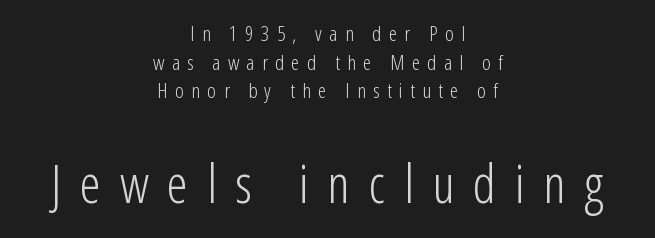
The image shows 53 px light, condensed sans-serif type, upright; set centered, normal line spacing (1.36x), unusually wide letter spacing (+0.35 em), not underlined; the second (bottom) block is 2.52x larger; low stroke contrast and a medium x-height.
